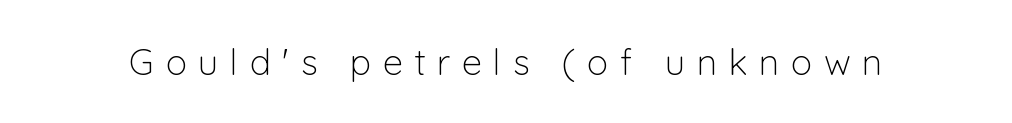
Q: Is the text bold? A: No.
Q: Is the text italic (slanted)? A: No, it is upright.
Q: Is the typeface a serif or a sans-serif typeface? A: Sans-serif.
Q: Is the text underlined? A: No.
Q: Is the spacing between letters normal or unusually wide? A: Unusually wide.
Q: Width (condensed, normal, or wide)? A: Normal.
Q: Stroke contrast? A: Low.
Q: x-height? A: Medium.
Q: Monospaced? A: No.
